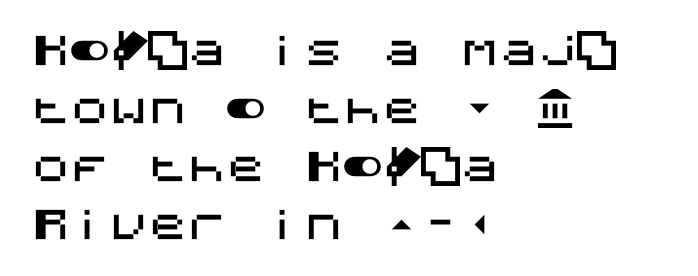
Q: Is the text italic (slanted)? A: No, it is upright.
Q: Is the typeface a serif or a sans-serif typeface? A: Sans-serif.
Q: Is the text underlined? A: No.
Q: How is the paragraph aligned? A: Left-aligned.
Q: Is the spacing between letters normal or unusually wide? A: Normal.
Q: Is the spacing between lines tight, normal or loose? A: Normal.
Q: Width (condensed, normal, or wide)? A: Normal.
Q: Stroke contrast? A: Medium.
Q: x-height? A: Large.
